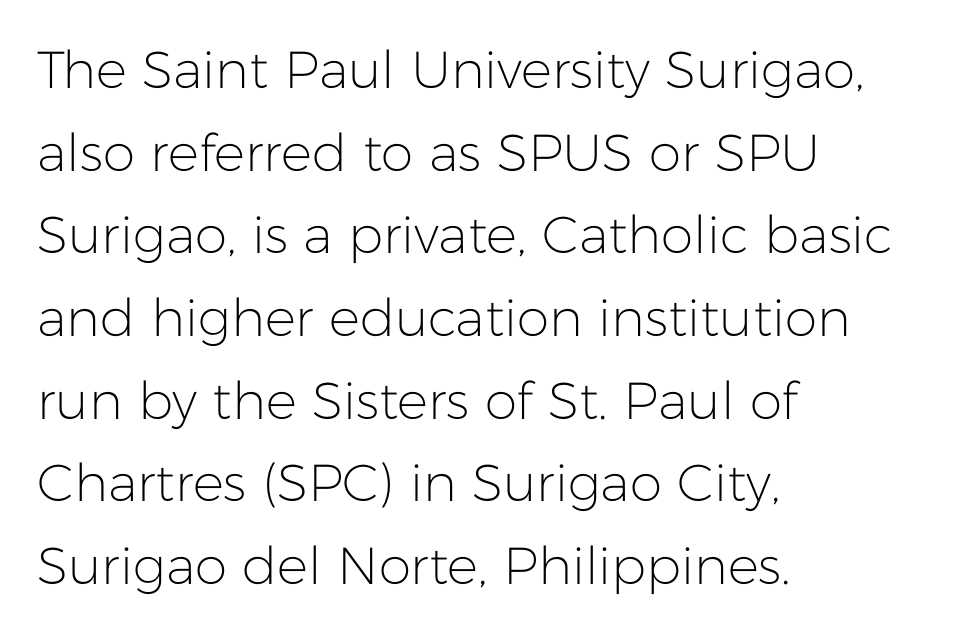
The image shows 52 px light sans-serif type, upright; set left-aligned, normal line spacing (1.59x), normal letter spacing, not underlined; low stroke contrast and a medium x-height.
